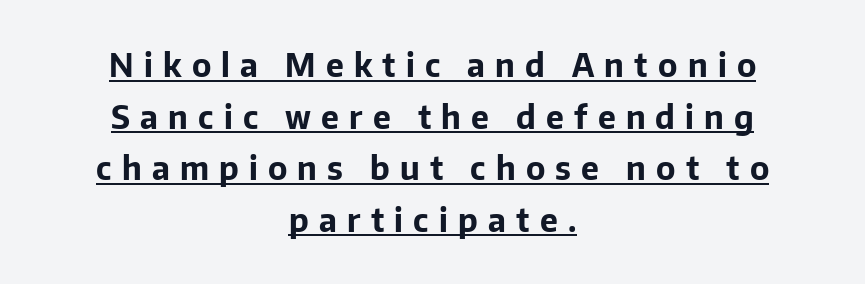
The image shows 32 px bold sans-serif type, upright; set centered, normal line spacing (1.61x), unusually wide letter spacing (+0.32 em), underlined; low stroke contrast and a medium x-height.
